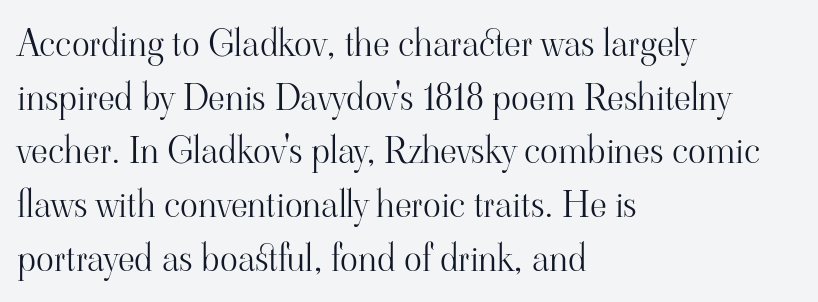
Q: Is the text bold? A: No.
Q: Is the text italic (slanted)? A: No, it is upright.
Q: Is the typeface a serif or a sans-serif typeface? A: Serif.
Q: Is the text underlined? A: No.
Q: How is the paragraph aligned? A: Left-aligned.
Q: Is the spacing between letters normal or unusually wide? A: Normal.
Q: Is the spacing between lines tight, normal or loose? A: Normal.
Q: Width (condensed, normal, or wide)? A: Normal.
Q: Stroke contrast? A: High.
Q: x-height? A: Small.
Q: Monospaced? A: No.
